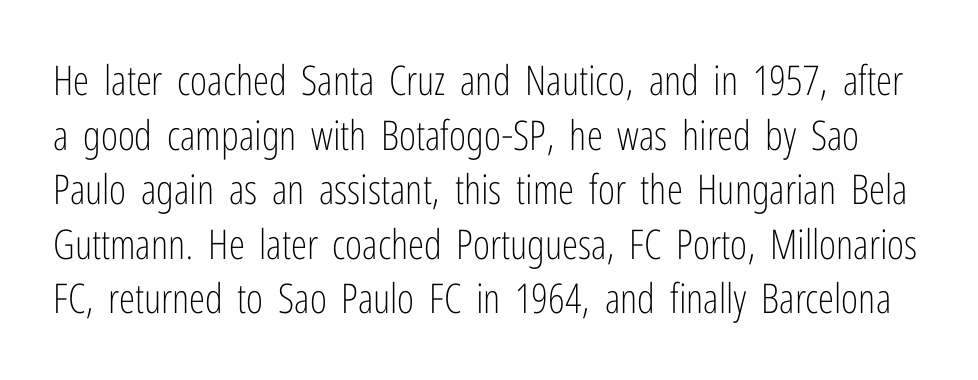
Stems here are at most as thick as an everyday book face. Are there feet on the stems? There aren't — it's a sans. A typesetter would call this proportional, since set widths differ per character. Whoever set this chose a conventional vertical rhythm.
